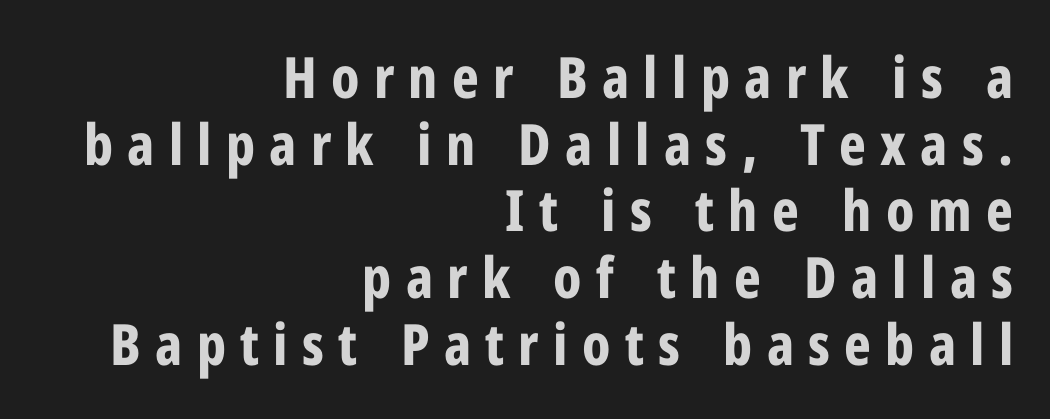
{"serif": "no", "italic": "no", "bold": "yes", "weight": "bold", "width": "condensed", "stroke_contrast": "low", "x_height": "medium", "monospaced": "no", "underline": "no", "align": "right", "line_spacing_ratio": 1.17, "letter_spacing": "wide", "letter_spacing_em": 0.25, "glyph_px": 57}
